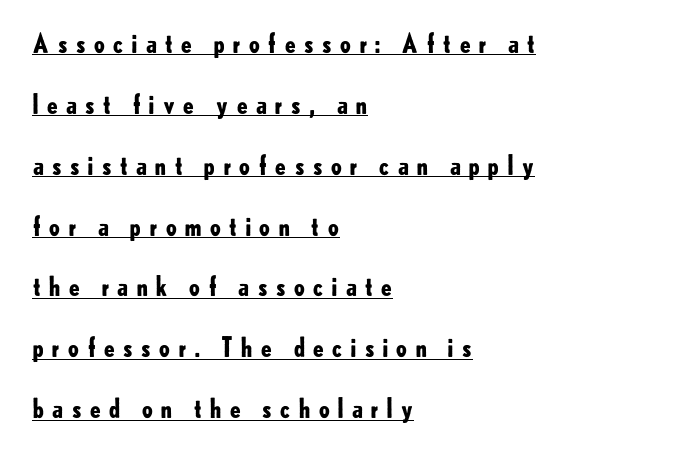
{"italic": "no", "bold": "yes", "underline": "yes", "align": "left", "line_spacing": "loose", "line_spacing_ratio": 2.34, "letter_spacing": "wide", "letter_spacing_em": 0.26, "glyph_px": 26}
